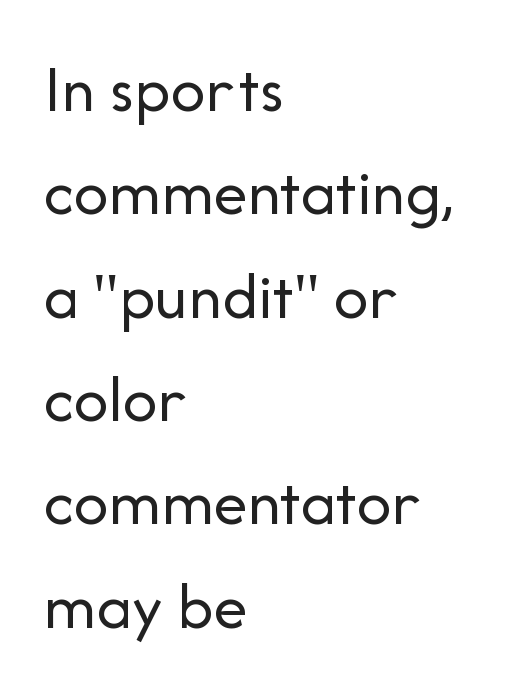
The image shows 68 px regular-weight sans-serif type, upright; set left-aligned, normal line spacing (1.52x), normal letter spacing, not underlined; low stroke contrast and a medium x-height.
